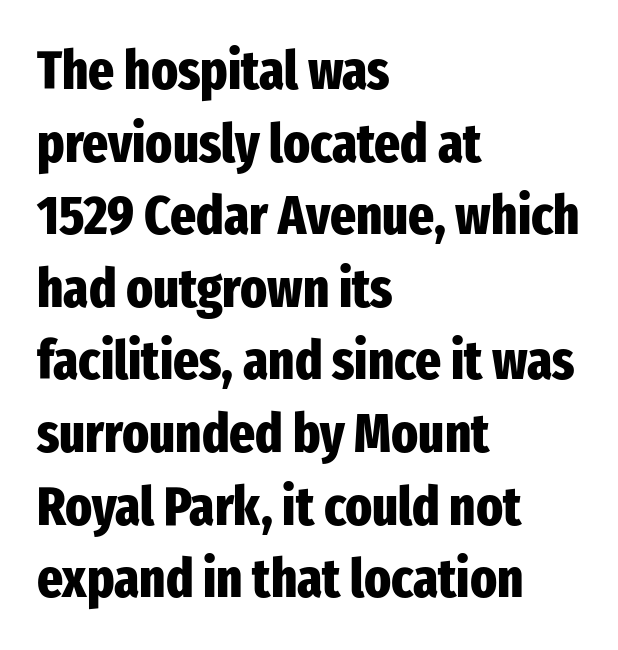
These lines carry a lot of weight — the face is fully bold. No feet cap the strokes, marking this as sans-serif type. Any mark beneath the type? The region is blank. The lettering holds an erect, upright posture throughout.
